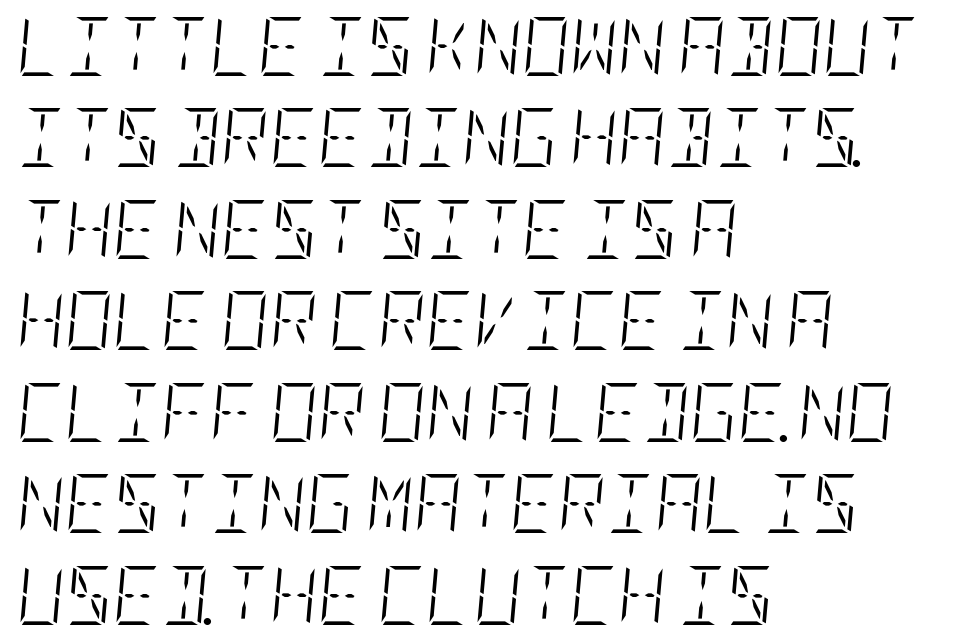
Is the type heavy? It reads as light-to-regular instead. The leading is moderate, giving the passage an even texture. The letters sit at their default tracking, neither squeezed nor spread. Lines of text with bare space underneath. Horizontal alignment here is leftward, the default for most running prose. Observe the lean: these are italic letterforms.
